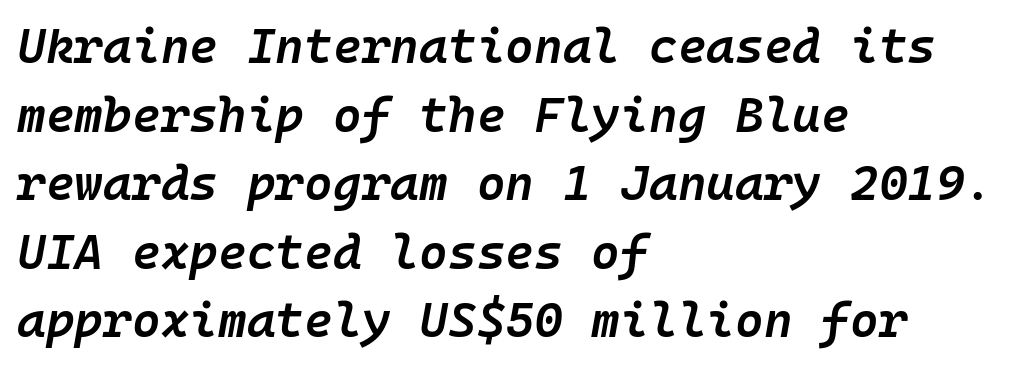
Q: Is the text bold? A: Semi-bold.
Q: Is the text italic (slanted)? A: Yes, it leans right by about 10 degrees.
Q: Is the text underlined? A: No.
Q: How is the paragraph aligned? A: Left-aligned.
Q: Is the spacing between letters normal or unusually wide? A: Normal.
Q: Is the spacing between lines tight, normal or loose? A: Normal.
Q: Width (condensed, normal, or wide)? A: Normal.
Q: Stroke contrast? A: Low.
Q: x-height? A: Medium.
Q: Monospaced? A: Yes.
